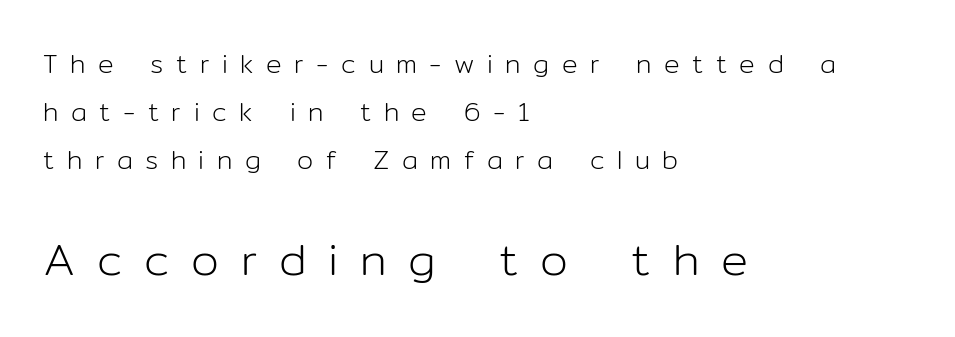
{"serif": "no", "italic": "no", "bold": "no", "weight": "light", "width": "normal", "stroke_contrast": "low", "x_height": "medium", "monospaced": "no", "underline": "no", "align": "left", "line_spacing_ratio": 1.84, "letter_spacing": "wide", "letter_spacing_em": 0.48, "larger_block": "second", "size_ratio": 1.73, "glyph_px": 45}
